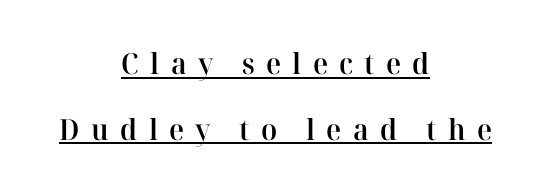
{"serif": "yes", "italic": "no", "bold": "semi", "weight": "semibold", "width": "normal", "stroke_contrast": "high", "x_height": "medium", "monospaced": "no", "underline": "yes", "align": "center", "line_spacing": "loose", "line_spacing_ratio": 2.26, "letter_spacing": "wide", "letter_spacing_em": 0.39, "glyph_px": 29}
